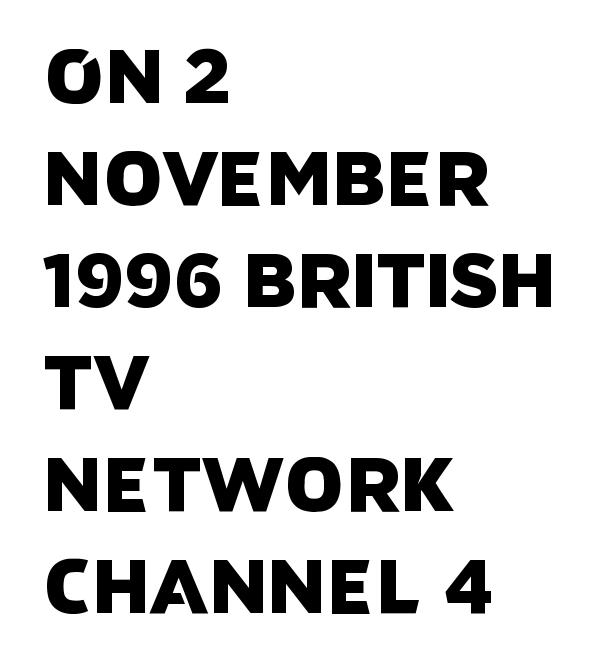
{"serif": "no", "width": "normal", "stroke_contrast": "low", "x_height": "large", "monospaced": "no", "underline": "no", "align": "left", "line_spacing": "normal", "line_spacing_ratio": 1.36, "letter_spacing": "normal", "letter_spacing_em": 0.0, "glyph_px": 75}
